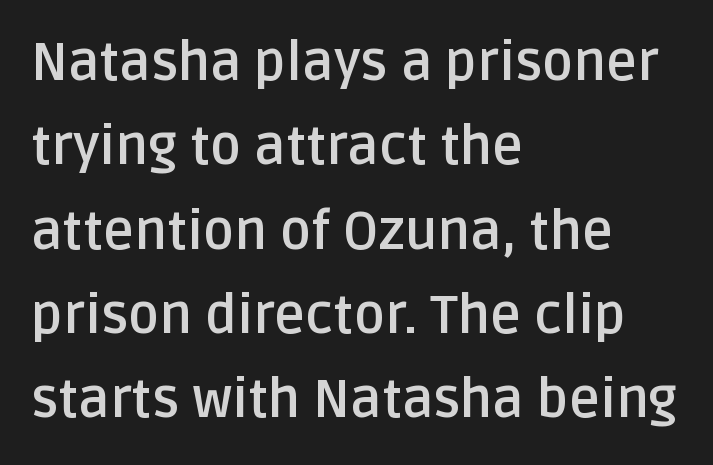
A roman cut, with each character standing at attention. The compositor pushed each line to the left boundary. A typesetter would call this leading conventional body-copy spacing. The rendering uses natural spacing where letterforms have individual widths. You can tell from the bare stems that sans-serif type was used.
